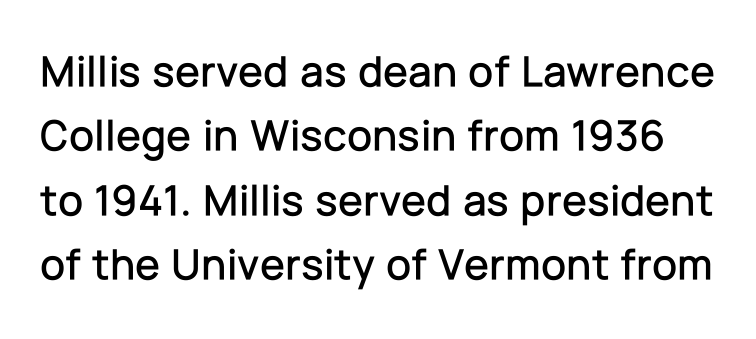
The image shows 45 px sans-serif type, upright; set normal line spacing (1.43x), normal letter spacing, not underlined; low stroke contrast and a medium x-height.
